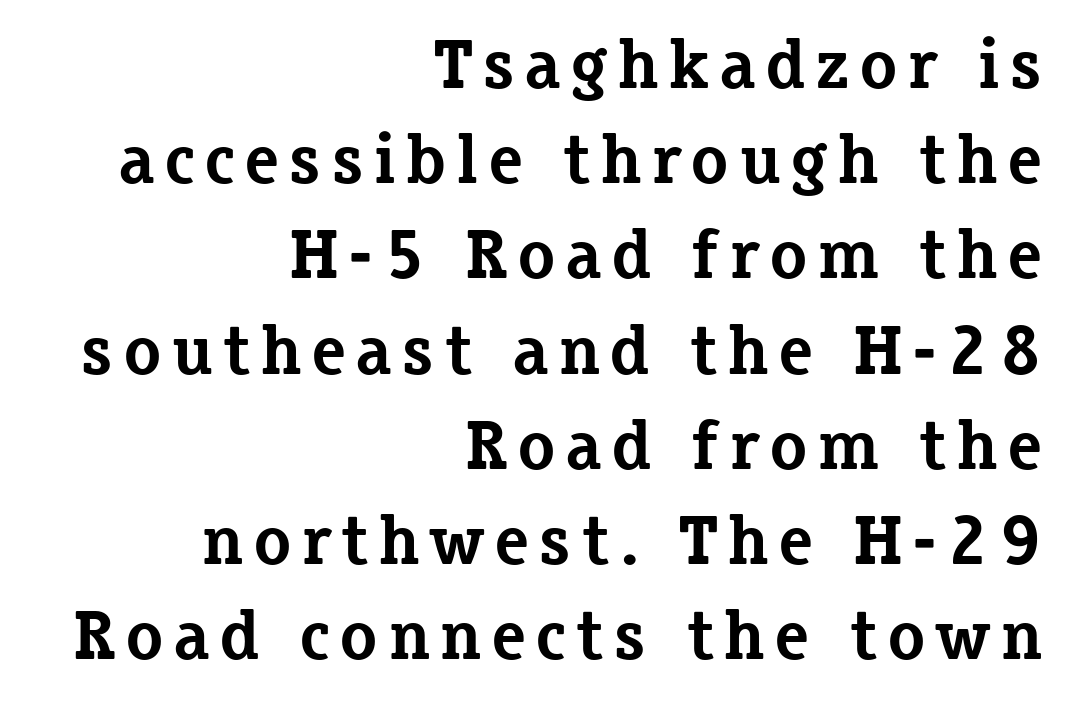
Q: Is the text bold? A: Yes.
Q: Is the text italic (slanted)? A: No, it is upright.
Q: Is the typeface a serif or a sans-serif typeface? A: Serif.
Q: Is the text underlined? A: No.
Q: How is the paragraph aligned? A: Right-aligned.
Q: Is the spacing between lines tight, normal or loose? A: Normal.
Q: Width (condensed, normal, or wide)? A: Normal.
Q: Stroke contrast? A: Low.
Q: x-height? A: Medium.
Q: Monospaced? A: No.
